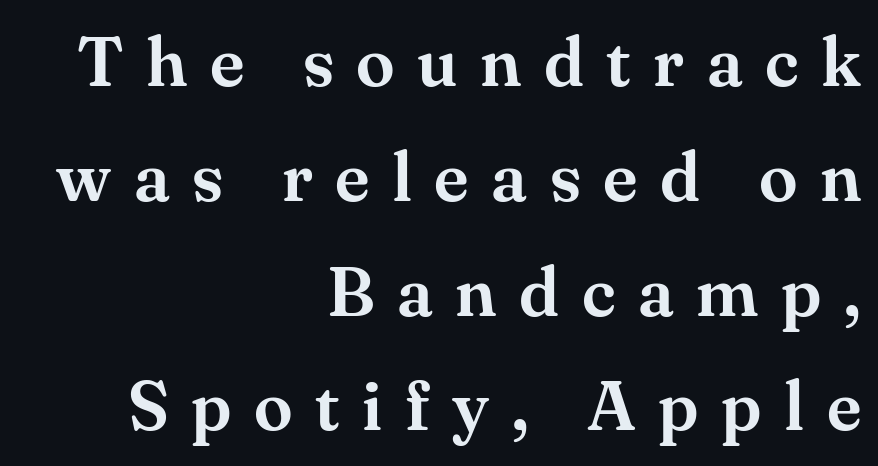
The image shows 70 px serif type, upright; set right-aligned, normal line spacing (1.64x), unusually wide letter spacing (+0.32 em), not underlined; medium stroke contrast and a small x-height.
